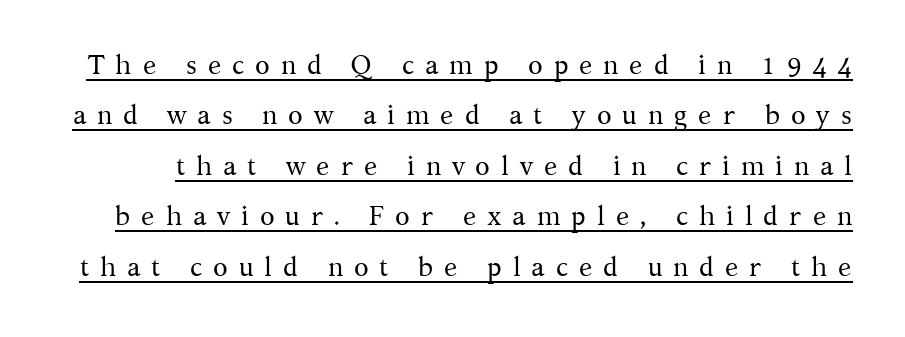
The image shows 27 px text type, upright; set line spacing 1.87x, unusually wide letter spacing (+0.4 em), underlined.
